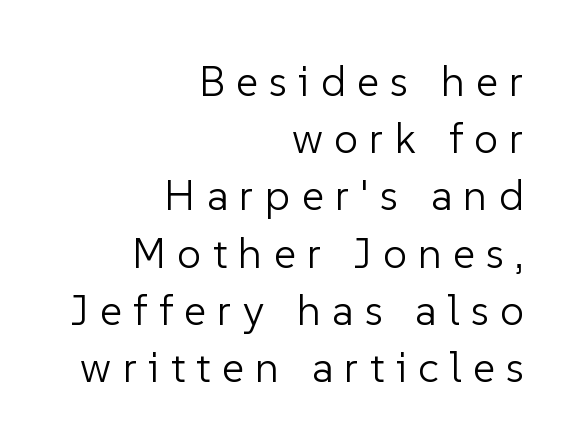
These lines are rendered in a variable-pitch font. Layout note: lines flush right. Anything drawn beneath the words? Only blank space. The typesetting does not lean heavy: it is not bold. The line-height multiplier appears to be the usual default.
